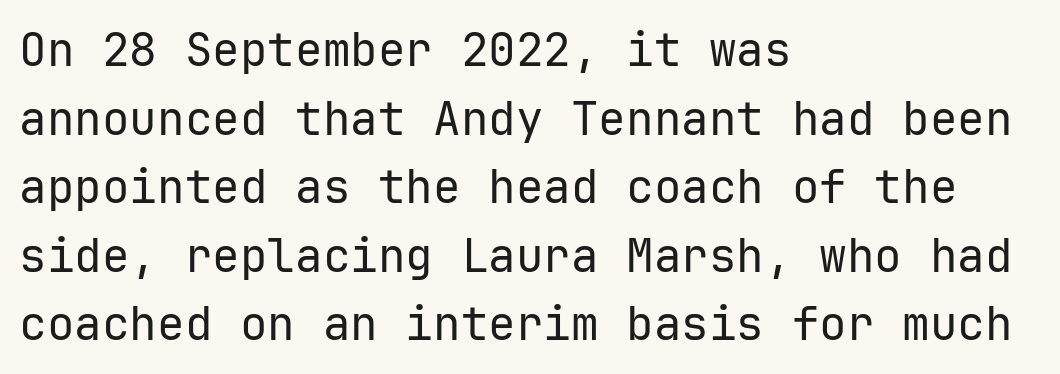
{"serif": "no", "italic": "no", "bold": "no", "weight": "regular", "width": "normal", "stroke_contrast": "low", "x_height": "medium", "monospaced": "yes", "underline": "no", "align": "left", "line_spacing": "normal", "line_spacing_ratio": 1.49, "letter_spacing": "normal", "letter_spacing_em": 0.0, "glyph_px": 46}
